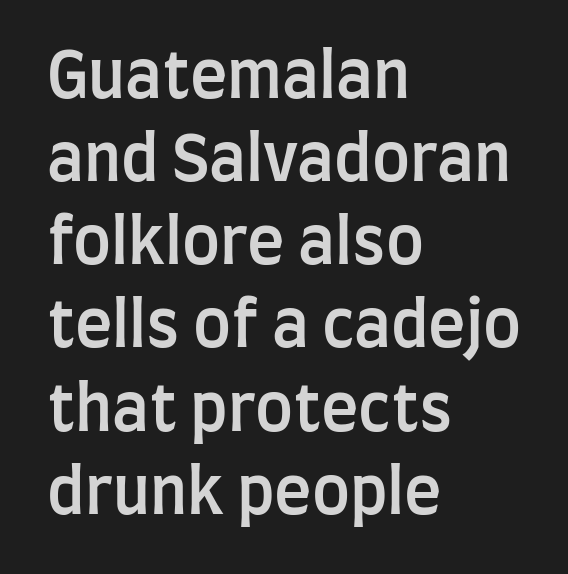
Q: Is the text bold? A: Semi-bold.
Q: Is the text italic (slanted)? A: No, it is upright.
Q: Is the typeface a serif or a sans-serif typeface? A: Sans-serif.
Q: Is the text underlined? A: No.
Q: How is the paragraph aligned? A: Left-aligned.
Q: Is the spacing between letters normal or unusually wide? A: Normal.
Q: Is the spacing between lines tight, normal or loose? A: Normal.
Q: Width (condensed, normal, or wide)? A: Condensed.
Q: Stroke contrast? A: Low.
Q: x-height? A: Large.
Q: Monospaced? A: No.
